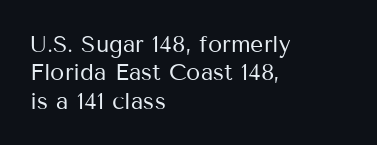
The image shows 23 px text type, upright; set left-aligned, line spacing 1.23x, normal letter spacing, not underlined.
